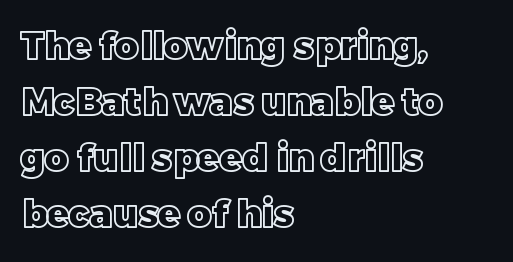
{"italic": "no", "width": "normal", "x_height": "large", "monospaced": "no", "underline": "no", "align": "left", "line_spacing": "normal", "line_spacing_ratio": 1.51, "letter_spacing": "normal", "letter_spacing_em": 0.0, "glyph_px": 37}
